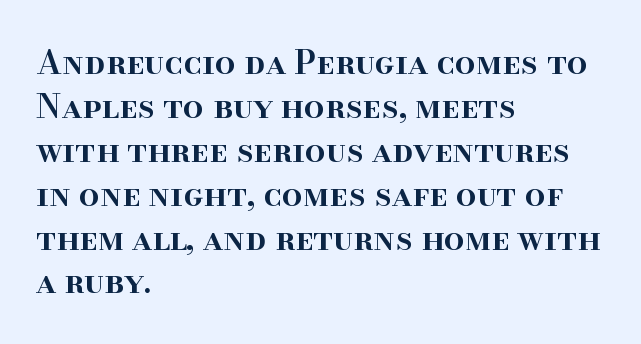
Compared with a centered layout, this one pins lines to the left instead. Letterform terminals end in serifs throughout the passage. Has an underline been added? It has not. Varying glyph widths throughout — classic text-font behaviour. Semibold letterforms, between regular and bold. Tracking here is standard; glyphs follow each other at the usual distance.
